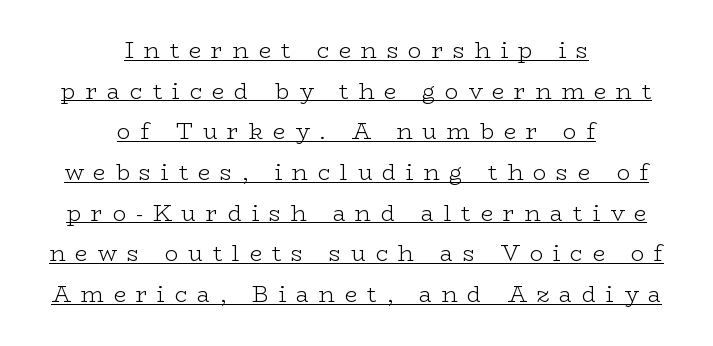
The image shows 22 px text type, upright; set centered, line spacing 1.85x, unusually wide letter spacing (+0.45 em), underlined.
